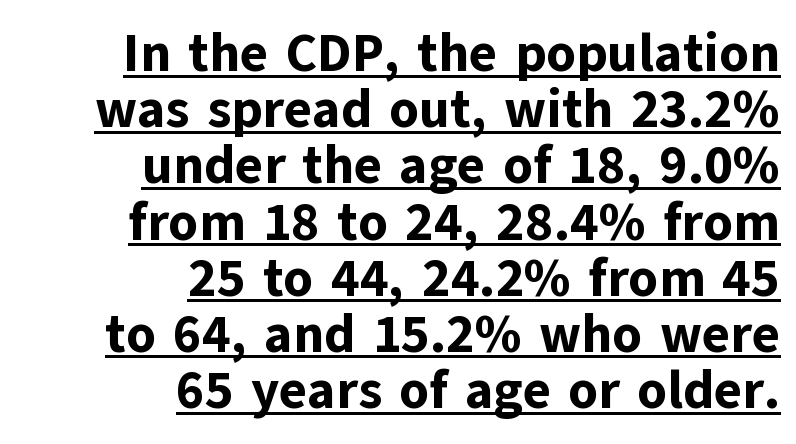
{"serif": "no", "italic": "no", "bold": "yes", "weight": "bold", "width": "normal", "stroke_contrast": "low", "x_height": "medium", "monospaced": "no", "underline": "yes", "align": "right", "line_spacing": "tight", "line_spacing_ratio": 1.06, "letter_spacing": "normal", "letter_spacing_em": 0.0, "glyph_px": 53}
